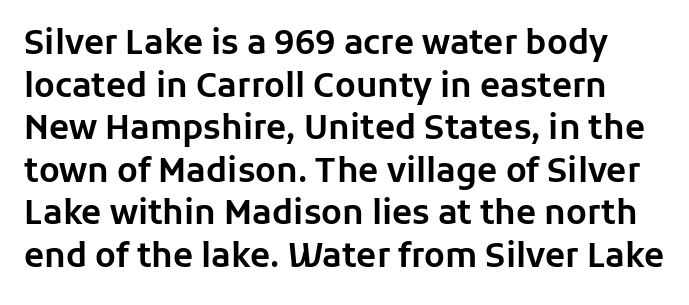
The image shows 33 px sans-serif type, upright; set normal line spacing (1.29x), normal letter spacing, not underlined; low stroke contrast and a medium x-height.
